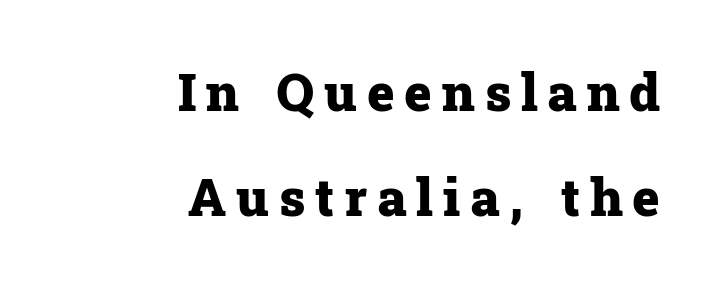
{"serif": "yes", "italic": "no", "bold": "yes", "weight": "heavy", "width": "normal", "stroke_contrast": "low", "x_height": "medium", "monospaced": "no", "underline": "no", "align": "right", "line_spacing": "loose", "line_spacing_ratio": 2.02, "glyph_px": 52}
